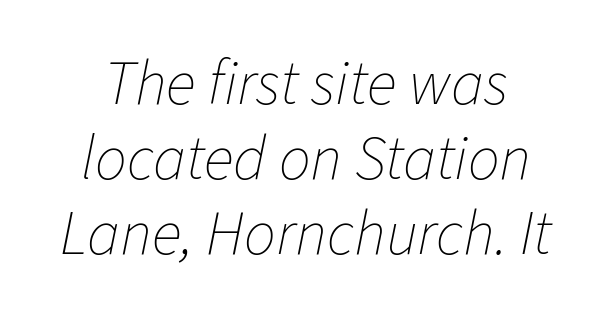
The image shows 63 px thin type, italic (leaning right); set centered, line spacing 1.19x, normal letter spacing, not underlined; low stroke contrast and a medium x-height.
